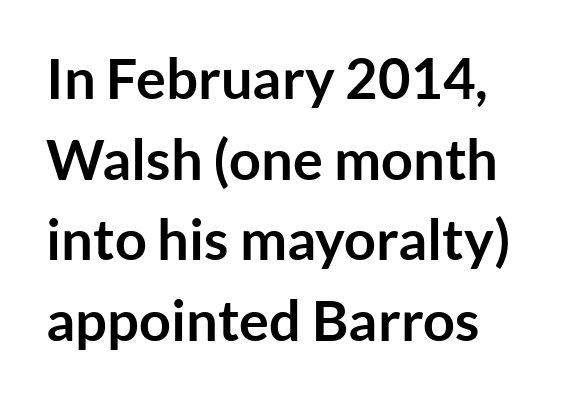
No extra tracking has been applied to these lines. Check under the words: just untouched page. The designer went with a sans here, leaving each stem footless. Proportional: the letters do not fall into vertical columns. Chunky letters — that's bold for sure.
